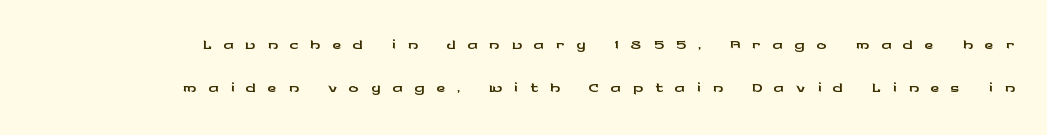
Someone cranked the tracking dial way up on this one. Line ends are locked; line starts wander. The lettering stays uniformly vertical, giving the passage a roman look. Just letters on the line, the space beneath them empty.
